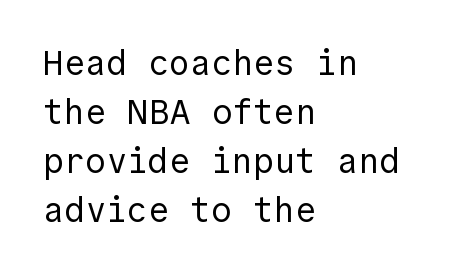
Heft: none added — not bold. These lines stack with their left ends in a neat column. The face used here is a sans, in the tradition of grotesques and geometrics. Short note: letters normally spaced. Students, observe: this is what conventionally led text looks like. No word sits above an underline.
